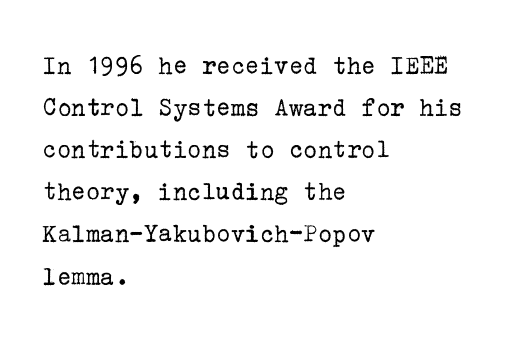
Each new line begins a customary step beneath the previous one. The passage shown is not underscored anywhere. Weight: not bold — regular or lighter. Nope, not italic — everything's standing straight. A classic flush-left, rag-right setting is used for this passage.
